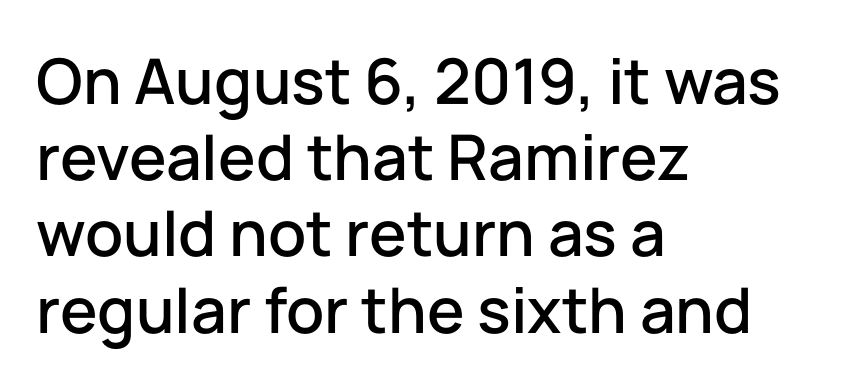
Q: Is the text italic (slanted)? A: No, it is upright.
Q: Is the typeface a serif or a sans-serif typeface? A: Sans-serif.
Q: Is the text underlined? A: No.
Q: How is the paragraph aligned? A: Left-aligned.
Q: Is the spacing between letters normal or unusually wide? A: Normal.
Q: Width (condensed, normal, or wide)? A: Normal.
Q: Stroke contrast? A: Low.
Q: x-height? A: Medium.
Q: Monospaced? A: No.
